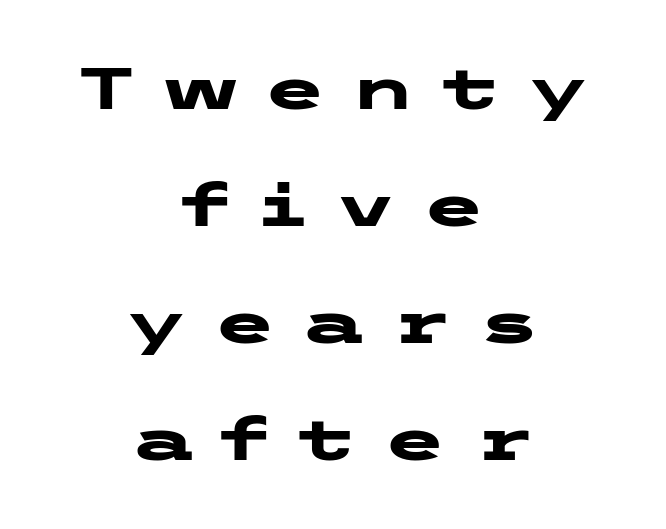
Q: Is the text bold? A: Yes.
Q: Is the text italic (slanted)? A: No, it is upright.
Q: Is the typeface a serif or a sans-serif typeface? A: Sans-serif.
Q: Is the text underlined? A: No.
Q: How is the paragraph aligned? A: Centered.
Q: Is the spacing between letters normal or unusually wide? A: Unusually wide.
Q: Is the spacing between lines tight, normal or loose? A: Loose.
Q: Width (condensed, normal, or wide)? A: Wide.
Q: Stroke contrast? A: Low.
Q: x-height? A: Medium.
